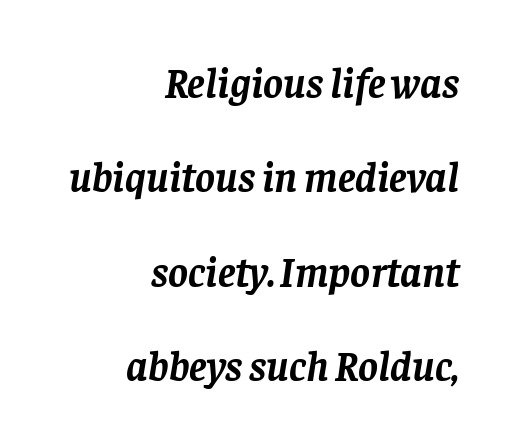
Each glyph is drawn with heavy, bold strokes. You could not count columns in this text — the font is proportionally spaced. The rendering shows small feet on the letterforms — a serif design. The words here are not underlined.
